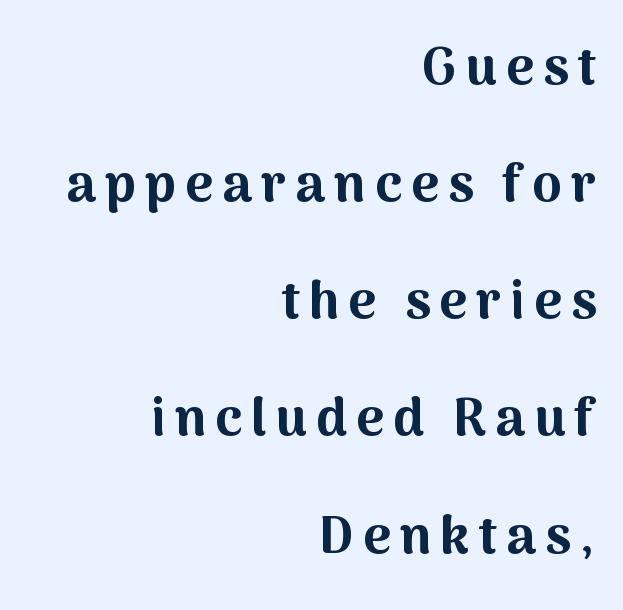
The image shows 53 px bold sans-serif type, upright; set right-aligned, loose line spacing (2.21x), not underlined; medium stroke contrast and a medium x-height.
